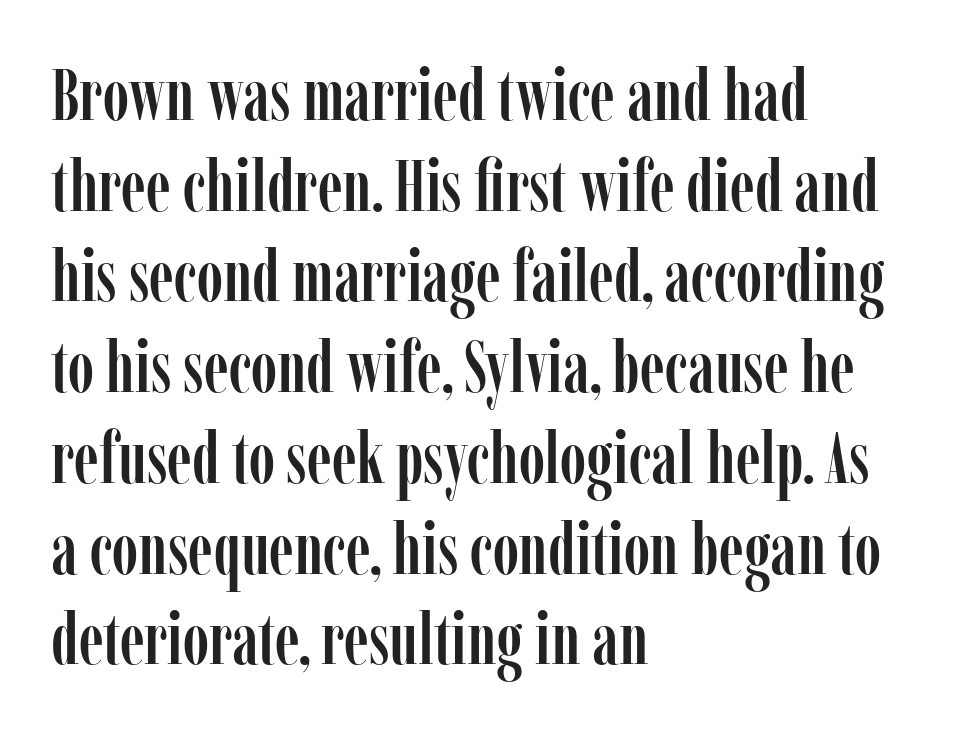
Q: Is the text italic (slanted)? A: No, it is upright.
Q: Is the typeface a serif or a sans-serif typeface? A: Serif.
Q: Is the text underlined? A: No.
Q: How is the paragraph aligned? A: Left-aligned.
Q: Is the spacing between letters normal or unusually wide? A: Normal.
Q: Is the spacing between lines tight, normal or loose? A: Normal.
Q: Width (condensed, normal, or wide)? A: Condensed.
Q: Stroke contrast? A: Low.
Q: x-height? A: Medium.
Q: Monospaced? A: No.
